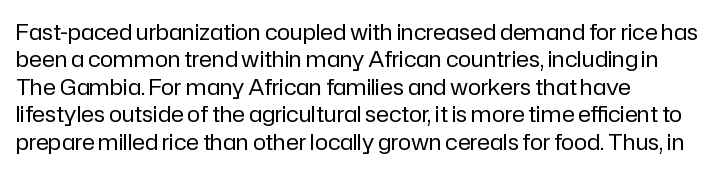
{"italic": "no", "bold": "no", "underline": "no", "align": "left", "line_spacing": "normal", "line_spacing_ratio": 1.25, "letter_spacing": "normal", "letter_spacing_em": 0.0, "glyph_px": 22}
